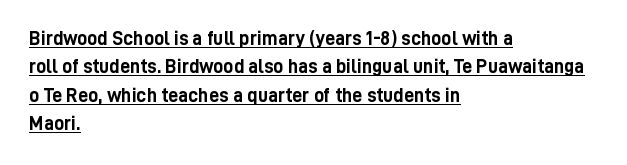
The image shows 20 px bold type, upright; set left-aligned, normal line spacing (1.42x), normal letter spacing, underlined.
